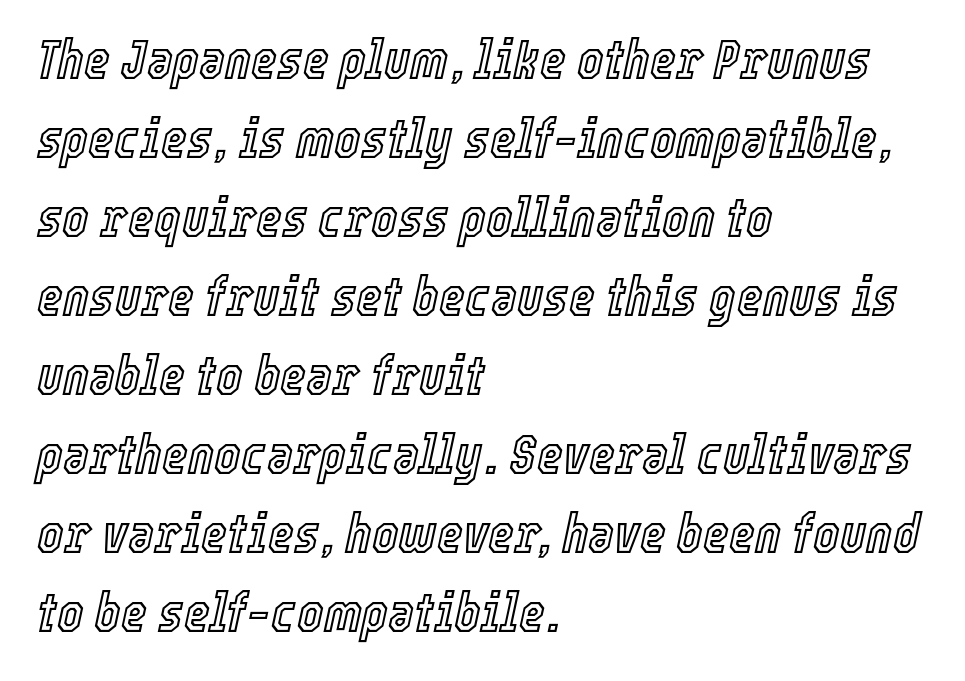
Q: Is the text italic (slanted)? A: Yes, it leans right by about 12 degrees.
Q: Is the text underlined? A: No.
Q: How is the paragraph aligned? A: Left-aligned.
Q: Is the spacing between letters normal or unusually wide? A: Normal.
Q: Is the spacing between lines tight, normal or loose? A: Normal.
Q: Width (condensed, normal, or wide)? A: Condensed.
Q: x-height? A: Medium.
Q: Monospaced? A: No.
